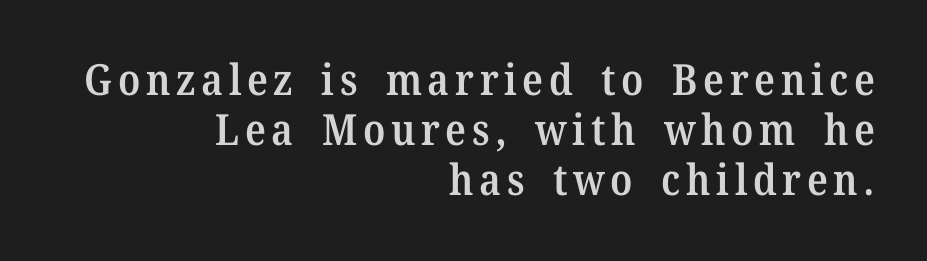
Each line ends at the same right margin while the left side varies. Looks like regular typesetting: each glyph gets only the width it needs. The rendering uses a semibold face; strokes are thickened but not to full bold. The specimen reads as upright at a glance. Descender tails drop into unmarked territory.
